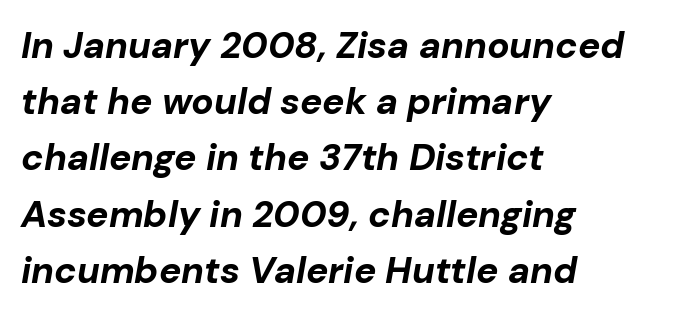
{"italic": "yes", "lean": "right", "slant_degrees": 10, "bold": "yes", "weight": "bold", "width": "normal", "stroke_contrast": "low", "x_height": "medium", "monospaced": "no", "underline": "no", "align": "left", "line_spacing": "normal", "line_spacing_ratio": 1.52, "letter_spacing": "normal", "letter_spacing_em": 0.0, "glyph_px": 37}
